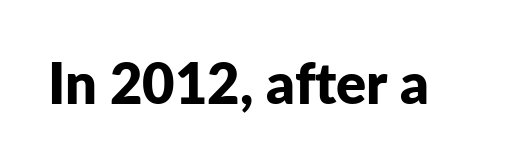
Q: Is the text bold? A: Yes.
Q: Is the text italic (slanted)? A: No, it is upright.
Q: Is the typeface a serif or a sans-serif typeface? A: Sans-serif.
Q: Is the text underlined? A: No.
Q: Is the spacing between letters normal or unusually wide? A: Normal.
Q: Width (condensed, normal, or wide)? A: Normal.
Q: Stroke contrast? A: Low.
Q: x-height? A: Medium.
Q: Monospaced? A: No.
